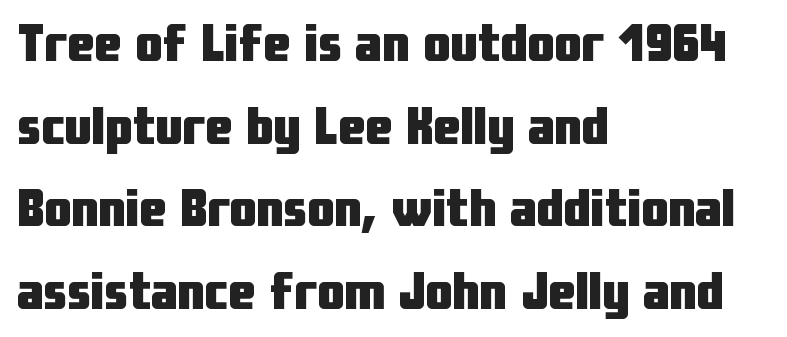
The image shows 54 px heavy, condensed sans-serif type, upright; set left-aligned, normal line spacing (1.53x), normal letter spacing, not underlined; low stroke contrast and a medium x-height.
